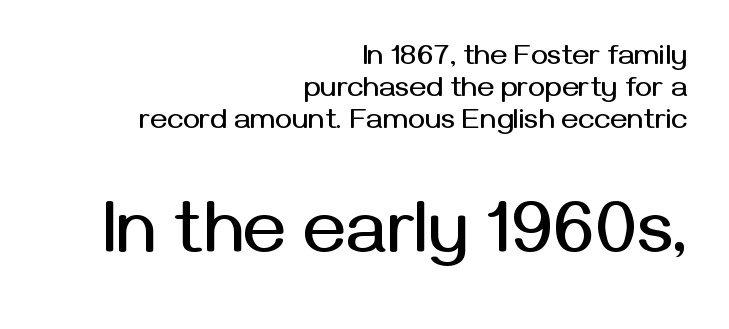
{"serif": "no", "italic": "no", "width": "normal", "stroke_contrast": "medium", "x_height": "medium", "monospaced": "no", "underline": "no", "align": "right", "line_spacing": "tight", "line_spacing_ratio": 1.11, "letter_spacing": "normal", "letter_spacing_em": 0.0, "larger_block": "second", "size_ratio": 2.52, "glyph_px": 73}
